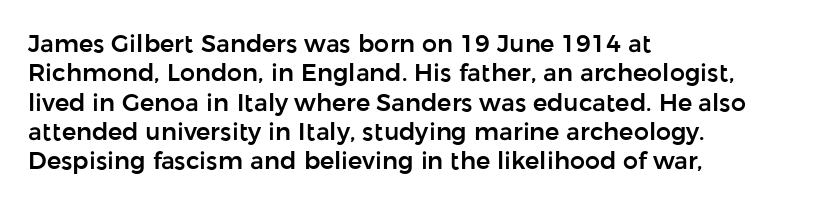
The lettering stays uniformly vertical, giving the passage a roman look. The letterforms sit shoulder to shoulder at normal distance. The setting favours the left margin, as ordinary paragraphs usually do. Decoration check: the copy has no underline.
